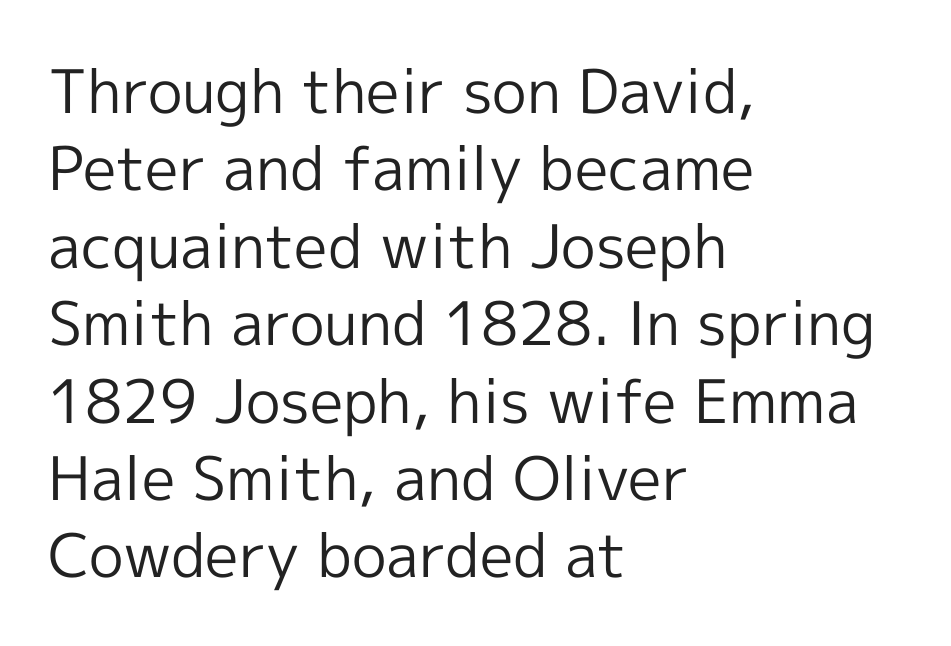
{"serif": "no", "italic": "no", "bold": "no", "weight": "regular", "width": "normal", "x_height": "medium", "monospaced": "no", "underline": "no", "align": "left", "line_spacing": "normal", "line_spacing_ratio": 1.29, "letter_spacing": "normal", "letter_spacing_em": 0.0, "glyph_px": 60}
